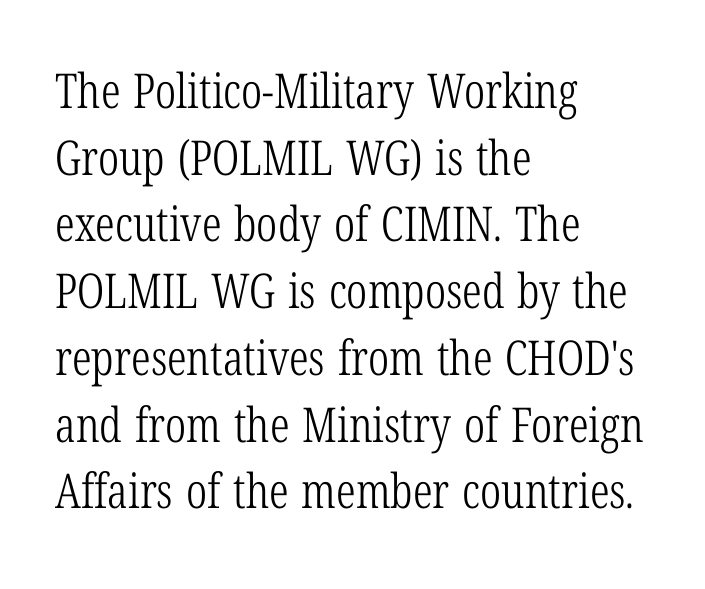
Q: Is the text bold? A: No.
Q: Is the text italic (slanted)? A: No, it is upright.
Q: Is the typeface a serif or a sans-serif typeface? A: Serif.
Q: Is the text underlined? A: No.
Q: How is the paragraph aligned? A: Left-aligned.
Q: Is the spacing between letters normal or unusually wide? A: Normal.
Q: Is the spacing between lines tight, normal or loose? A: Normal.
Q: Width (condensed, normal, or wide)? A: Condensed.
Q: Stroke contrast? A: Low.
Q: x-height? A: Medium.
Q: Monospaced? A: No.
